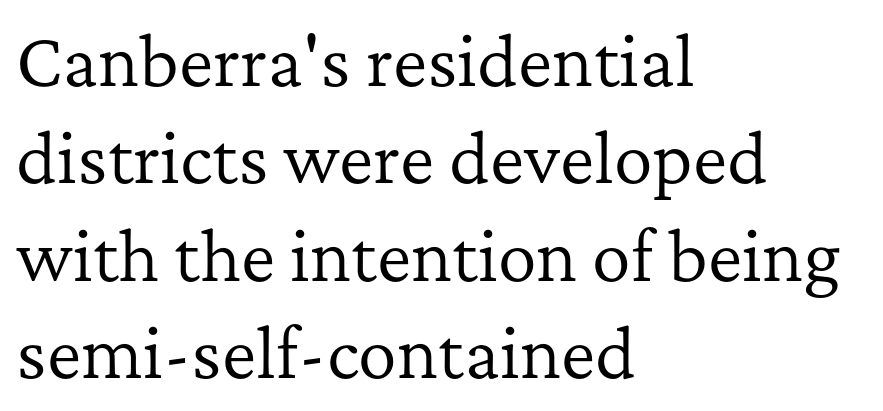
Underlining? Definitely not there. Regarding serifs, this sample has them. Heaviness? Minimal to ordinary, like unemphasized prose. Italic: no, the glyphs are upright roman.
